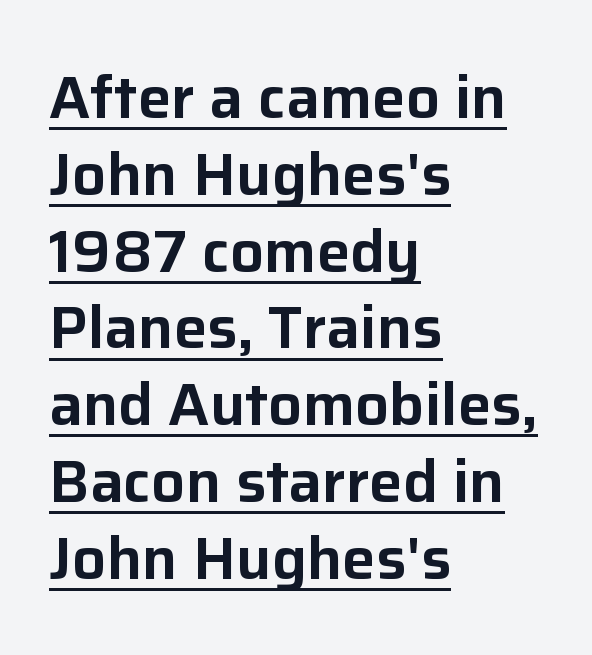
{"serif": "no", "italic": "no", "width": "normal", "stroke_contrast": "low", "x_height": "medium", "monospaced": "no", "underline": "yes", "align": "left", "line_spacing": "normal", "line_spacing_ratio": 1.28, "letter_spacing": "normal", "letter_spacing_em": 0.0, "glyph_px": 60}
